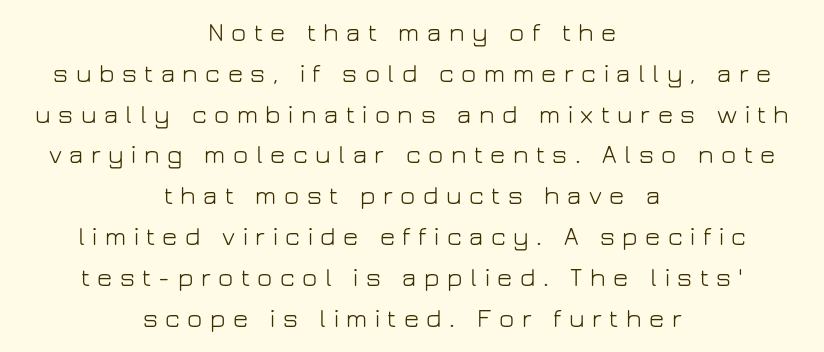
{"italic": "no", "bold": "no", "underline": "no", "align": "center", "line_spacing": "normal", "line_spacing_ratio": 1.57, "letter_spacing": "wide", "letter_spacing_em": 0.29, "glyph_px": 26}
